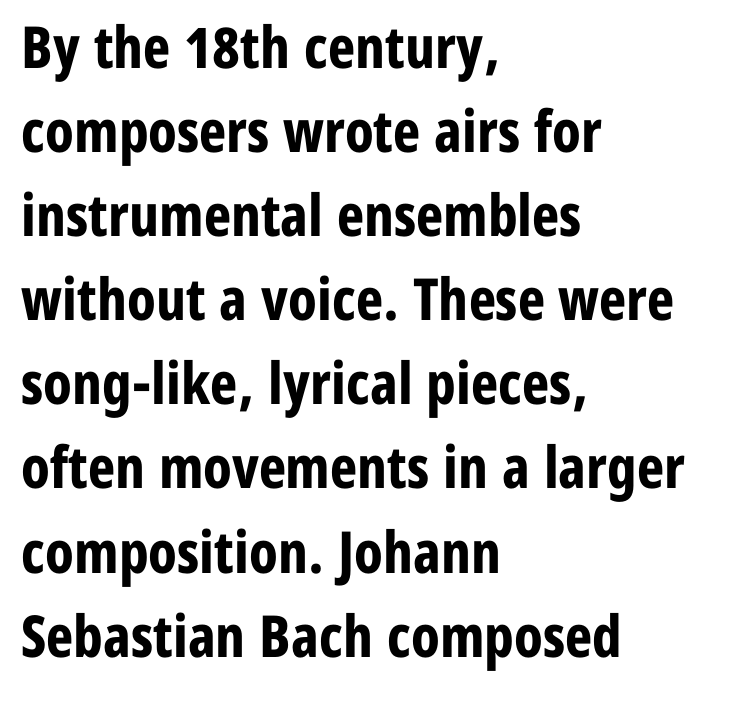
The image shows 58 px bold, condensed sans-serif type, upright; set left-aligned, normal line spacing (1.45x), normal letter spacing, not underlined; low stroke contrast and a medium x-height.
